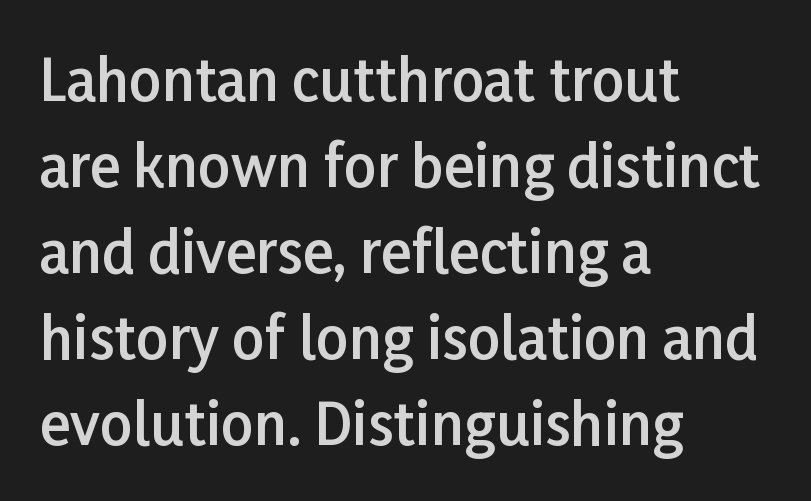
{"serif": "no", "italic": "no", "bold": "semi", "weight": "semibold", "width": "normal", "stroke_contrast": "low", "x_height": "medium", "monospaced": "no", "underline": "no", "align": "left", "line_spacing": "normal", "line_spacing_ratio": 1.51, "letter_spacing": "normal", "letter_spacing_em": 0.0, "glyph_px": 57}
